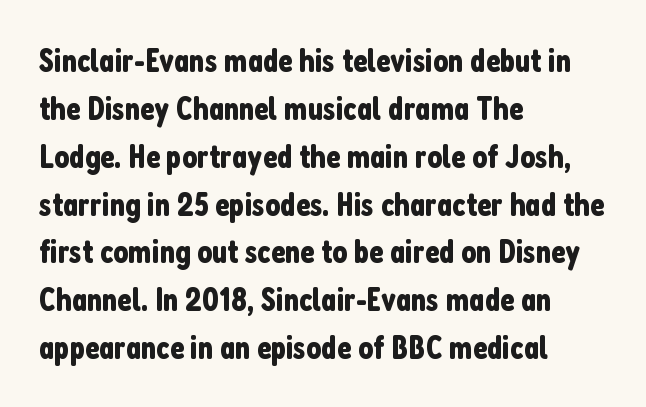
Proportional: the letters do not fall into vertical columns. Check the space under the baseline: it is left empty. The lettering holds an erect, upright posture throughout. In terms of letterform style, serifs are entirely absent. Normally led — the rows are evenly, conventionally spaced. A classic flush-left, rag-right setting is used for this passage.
